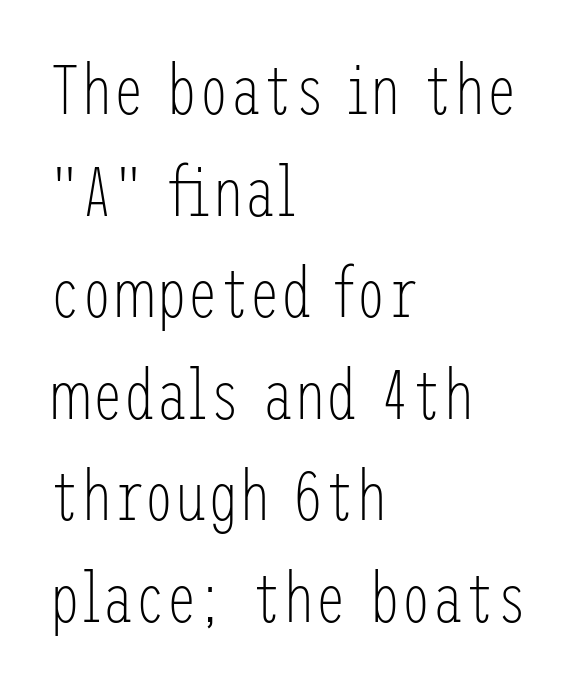
The image shows 71 px light, condensed sans-serif type, upright; set left-aligned, normal line spacing (1.43x), normal letter spacing, not underlined; low stroke contrast and a medium x-height.
